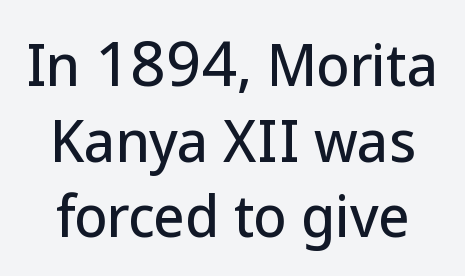
The image shows 54 px sans-serif type, upright; set normal line spacing (1.4x), normal letter spacing, not underlined; low stroke contrast and a medium x-height.
